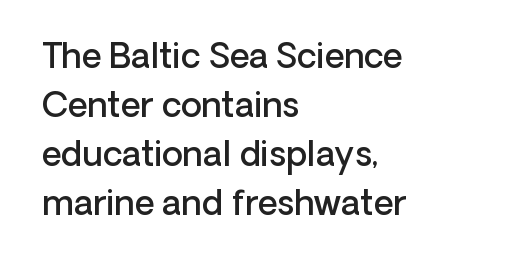
{"serif": "no", "italic": "no", "bold": "semi", "weight": "semibold", "width": "normal", "stroke_contrast": "low", "x_height": "medium", "monospaced": "no", "underline": "no", "align": "left", "line_spacing": "normal", "line_spacing_ratio": 1.44, "letter_spacing": "normal", "letter_spacing_em": 0.0, "glyph_px": 34}
